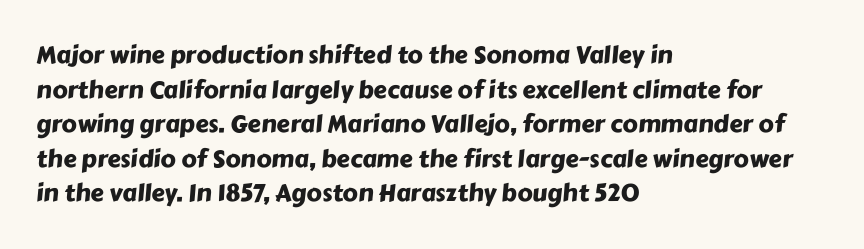
The image shows 24 px text type; set left-aligned, normal line spacing (1.44x), normal letter spacing, not underlined.
